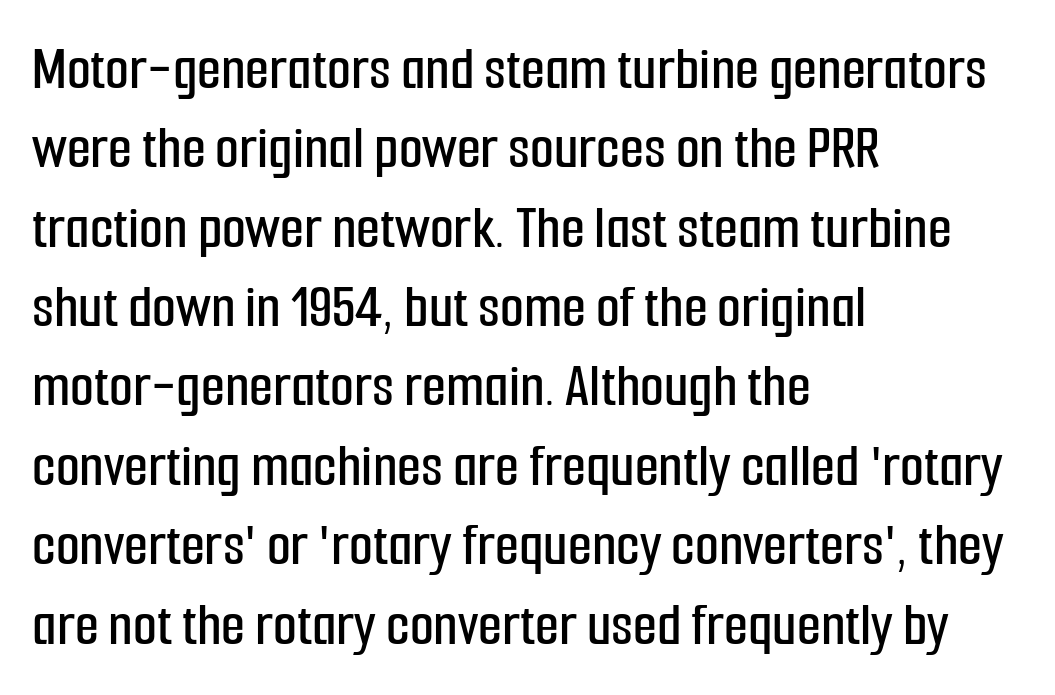
{"serif": "no", "italic": "no", "width": "condensed", "stroke_contrast": "low", "x_height": "medium", "monospaced": "no", "underline": "no", "align": "left", "line_spacing": "normal", "line_spacing_ratio": 1.28, "letter_spacing": "normal", "letter_spacing_em": 0.0, "glyph_px": 62}
